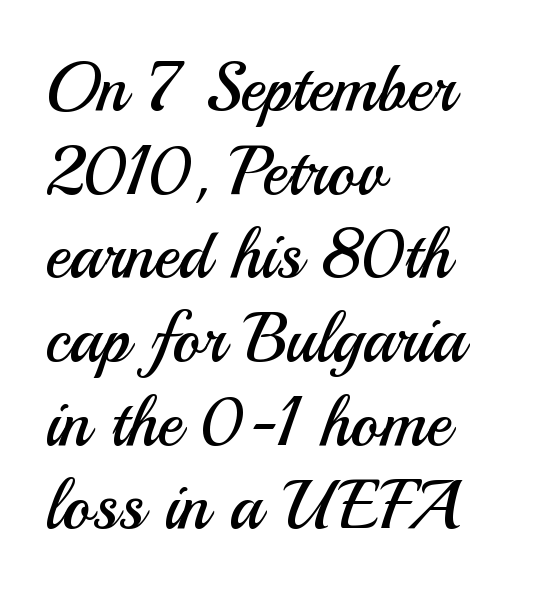
{"serif": "no", "bold": "no", "weight": "regular", "width": "normal", "stroke_contrast": "medium", "x_height": "small", "monospaced": "no", "underline": "no", "align": "left", "line_spacing_ratio": 1.23, "letter_spacing": "normal", "letter_spacing_em": 0.0, "glyph_px": 68}
